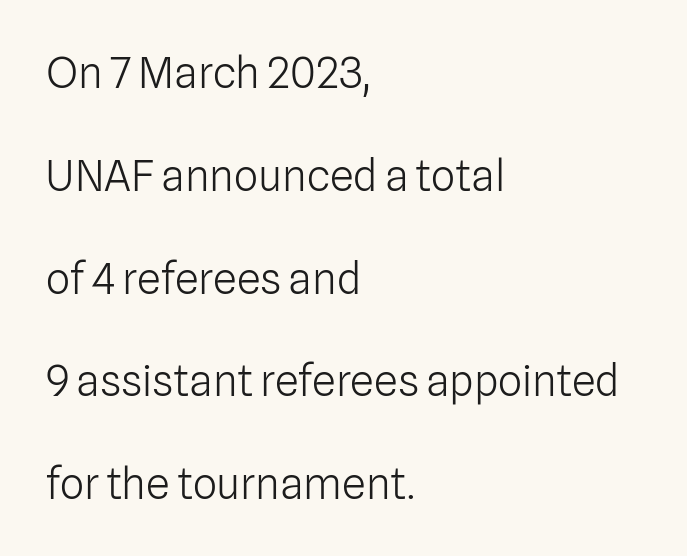
The image shows 43 px light sans-serif type, upright; set left-aligned, loose line spacing (2.39x), normal letter spacing, not underlined; low stroke contrast and a medium x-height.
